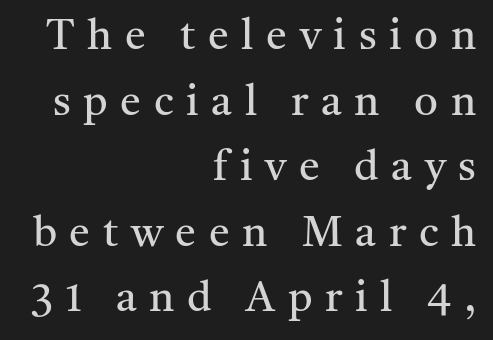
Q: Is the text bold? A: No.
Q: Is the text italic (slanted)? A: No, it is upright.
Q: Is the typeface a serif or a sans-serif typeface? A: Serif.
Q: Is the text underlined? A: No.
Q: How is the paragraph aligned? A: Right-aligned.
Q: Is the spacing between letters normal or unusually wide? A: Unusually wide.
Q: Is the spacing between lines tight, normal or loose? A: Normal.
Q: Width (condensed, normal, or wide)? A: Normal.
Q: Stroke contrast? A: Medium.
Q: x-height? A: Medium.
Q: Monospaced? A: No.
